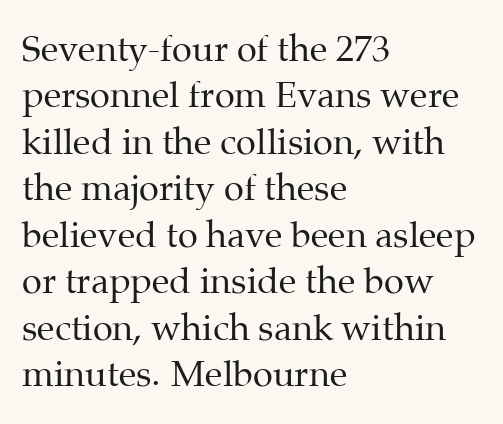
The image shows 36 px regular-weight serif type, upright; set left-aligned, normal line spacing (1.29x), normal letter spacing, not underlined; medium stroke contrast and a medium x-height.
